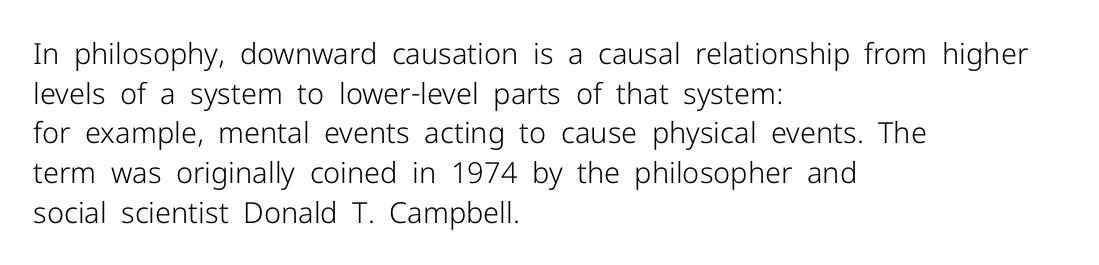
Q: Is the text bold? A: No.
Q: Is the text italic (slanted)? A: No, it is upright.
Q: Is the typeface a serif or a sans-serif typeface? A: Sans-serif.
Q: Is the text underlined? A: No.
Q: How is the paragraph aligned? A: Left-aligned.
Q: Is the spacing between letters normal or unusually wide? A: Normal.
Q: Is the spacing between lines tight, normal or loose? A: Normal.
Q: Width (condensed, normal, or wide)? A: Normal.
Q: Stroke contrast? A: Low.
Q: x-height? A: Medium.
Q: Monospaced? A: No.
